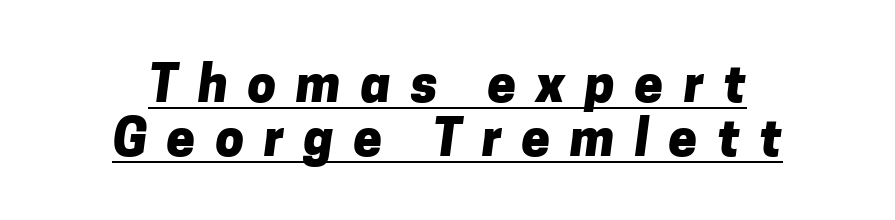
{"serif": "no", "bold": "yes", "weight": "heavy", "width": "normal", "stroke_contrast": "low", "x_height": "medium", "monospaced": "no", "underline": "yes", "align": "center", "line_spacing": "tight", "line_spacing_ratio": 1.05, "letter_spacing": "wide", "letter_spacing_em": 0.39, "glyph_px": 51}
